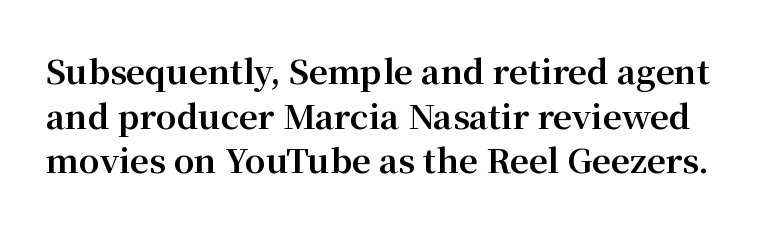
The image shows 33 px bold serif type, upright; set normal line spacing (1.35x), normal letter spacing, not underlined; medium stroke contrast and a medium x-height.
